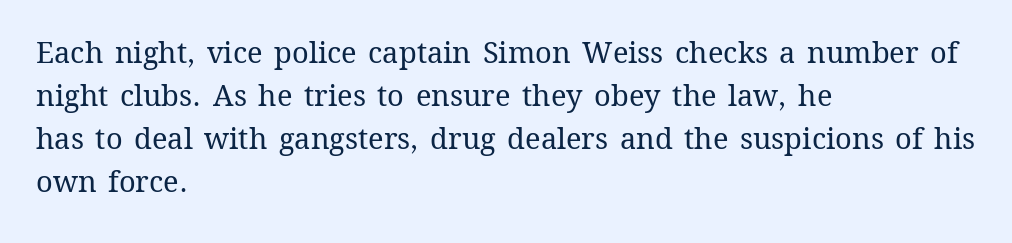
The image shows 29 px regular-weight type, upright; set left-aligned, normal line spacing (1.48x), normal letter spacing, not underlined; medium stroke contrast and a medium x-height.
